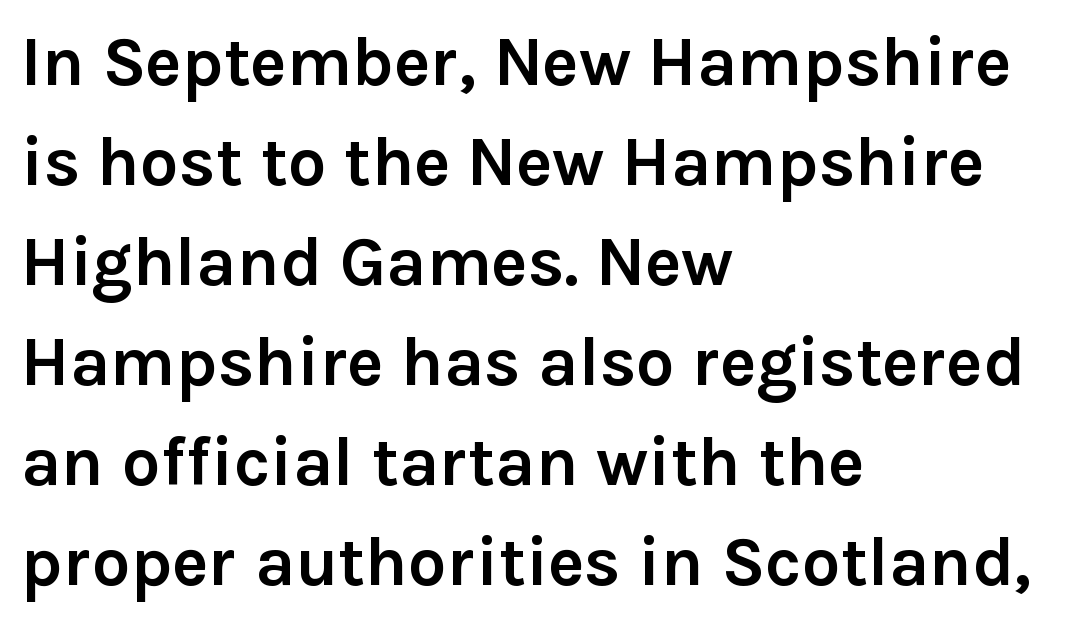
The image shows 69 px semibold sans-serif type, upright; set left-aligned, normal line spacing (1.45x), normal letter spacing, not underlined; a medium x-height.
